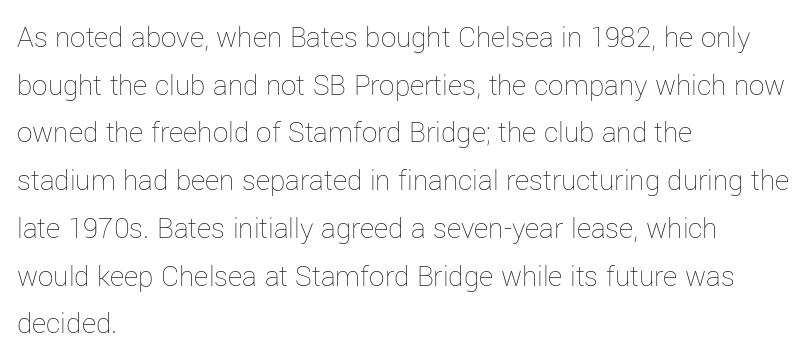
Q: Is the text bold? A: No.
Q: Is the text italic (slanted)? A: No, it is upright.
Q: Is the text underlined? A: No.
Q: How is the paragraph aligned? A: Left-aligned.
Q: Is the spacing between letters normal or unusually wide? A: Normal.
Q: Is the spacing between lines tight, normal or loose? A: Normal.
Q: Width (condensed, normal, or wide)? A: Normal.
Q: Stroke contrast? A: Low.
Q: x-height? A: Medium.
Q: Monospaced? A: No.
